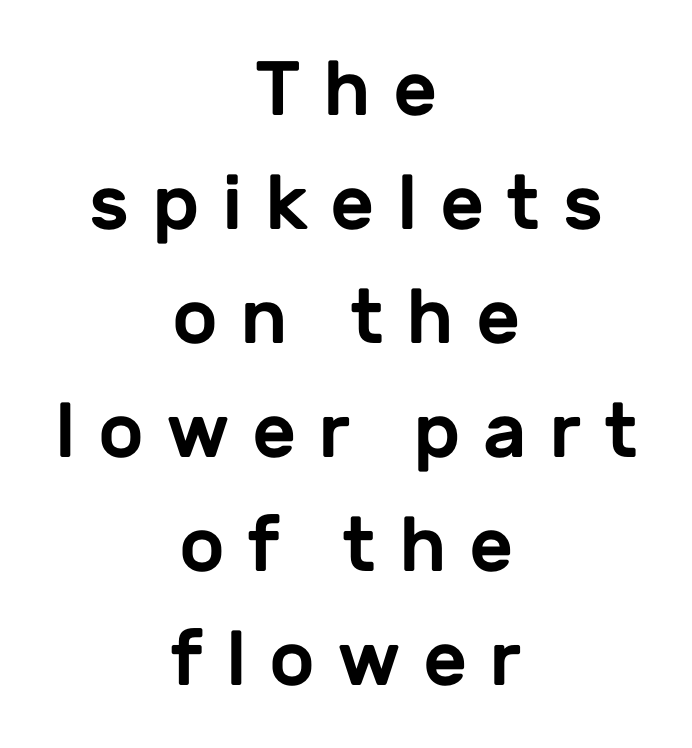
The image shows 77 px sans-serif type, upright; set centered, normal line spacing (1.48x), unusually wide letter spacing (+0.29 em), not underlined; low stroke contrast and a medium x-height.
